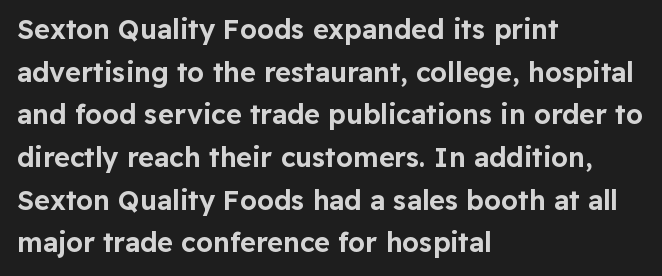
Q: Is the text italic (slanted)? A: No, it is upright.
Q: Is the text underlined? A: No.
Q: How is the paragraph aligned? A: Left-aligned.
Q: Is the spacing between letters normal or unusually wide? A: Normal.
Q: Is the spacing between lines tight, normal or loose? A: Normal.
